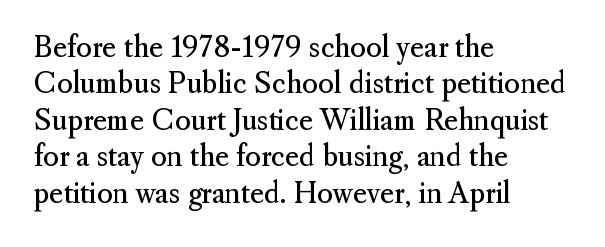
{"italic": "no", "bold": "no", "underline": "no", "align": "left", "line_spacing": "normal", "line_spacing_ratio": 1.35, "letter_spacing": "normal", "letter_spacing_em": 0.0, "glyph_px": 27}
